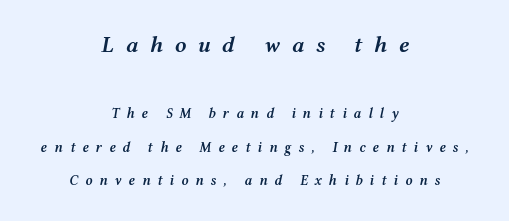
Q: Is the text bold? A: Semi-bold.
Q: Is the text italic (slanted)? A: Yes, it leans right by about 12 degrees.
Q: Is the text underlined? A: No.
Q: How is the paragraph aligned? A: Centered.
Q: Is the spacing between letters normal or unusually wide? A: Unusually wide.
Q: Is the spacing between lines tight, normal or loose? A: Loose.
Q: Which block of text is set in a larger size, the first (top) or the second (bottom)? A: The first (top) one.
